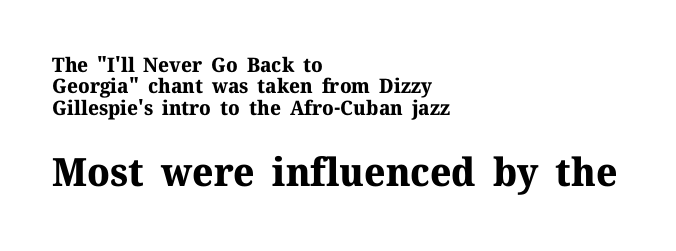
Here the designer chose a conventional face with non-uniform glyph widths. Font category for this specimen: serif. The passage shown is not underscored anywhere. Horizontal bands of white between lines are thin slivers. I'd describe the lettering as bold — thick and assertive. Horizontal alignment here is leftward, the default for most running prose.
